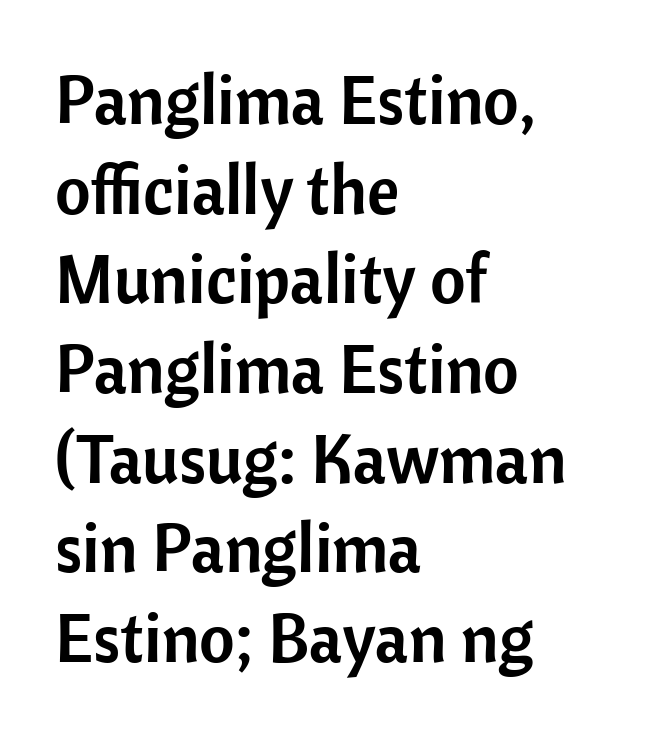
{"serif": "no", "italic": "no", "width": "normal", "stroke_contrast": "low", "x_height": "medium", "monospaced": "no", "underline": "no", "align": "left", "line_spacing": "normal", "line_spacing_ratio": 1.3, "letter_spacing": "normal", "letter_spacing_em": 0.0, "glyph_px": 69}
